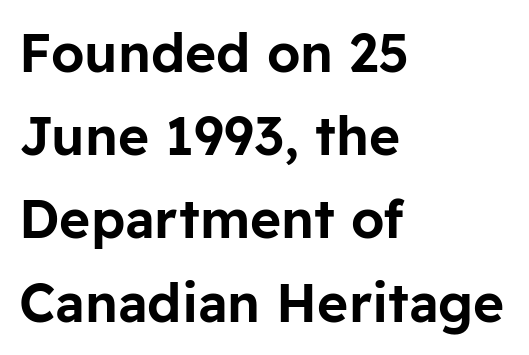
Glance below the letters and you will spot only blank space. The passage shown is typed in a proportional face where columns would drift. Characters remain perfectly vertical along every line. Is the letter spacing exaggerated? No — it looks like the ordinary default.
